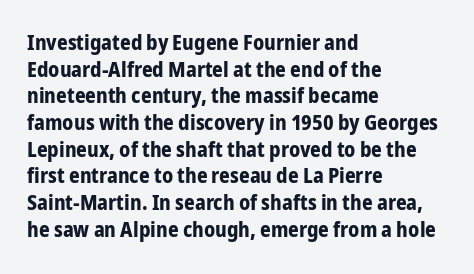
The image shows 21 px bold type, upright; set left-aligned, normal line spacing (1.27x), normal letter spacing, not underlined.
